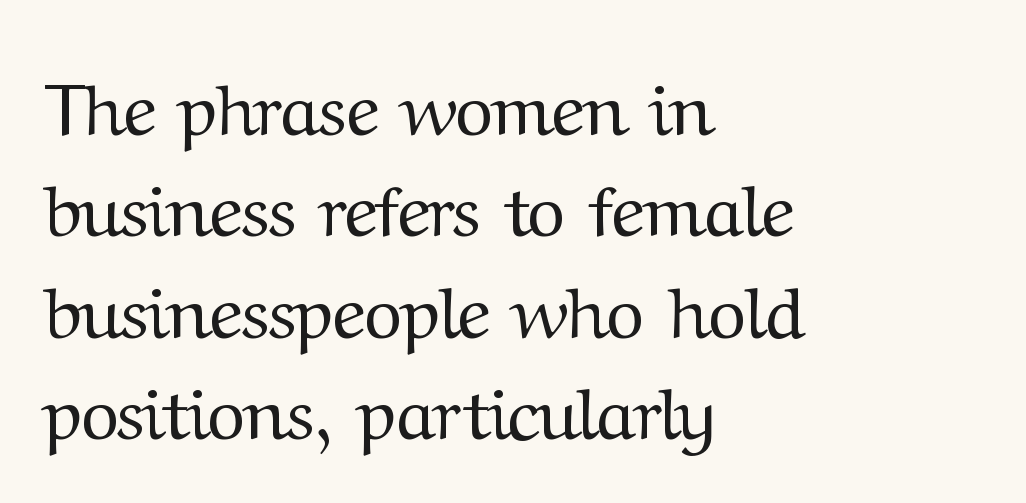
Q: Is the text bold? A: No.
Q: Is the text italic (slanted)? A: No, it is upright.
Q: Is the typeface a serif or a sans-serif typeface? A: Serif.
Q: Is the text underlined? A: No.
Q: How is the paragraph aligned? A: Left-aligned.
Q: Is the spacing between letters normal or unusually wide? A: Normal.
Q: Is the spacing between lines tight, normal or loose? A: Normal.
Q: Width (condensed, normal, or wide)? A: Normal.
Q: Stroke contrast? A: Medium.
Q: x-height? A: Medium.
Q: Monospaced? A: No.
